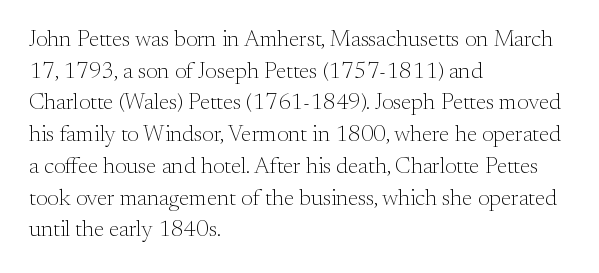
A roman cut, with each character standing at attention. Line spacing here is normal. The text block is weighted toward the left margin, trailing off unevenly rightward. Lines of text with bare space underneath. Nothing unusual about the tracking: characters are spaced as the font intends. A quiet, ordinary-to-light weight characterises the typeface.
